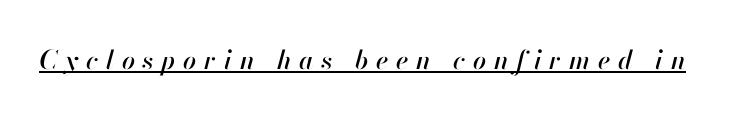
{"italic": "yes", "lean": "right", "slant_degrees": 13, "underline": "yes", "letter_spacing": "wide", "letter_spacing_em": 0.3, "glyph_px": 26}
